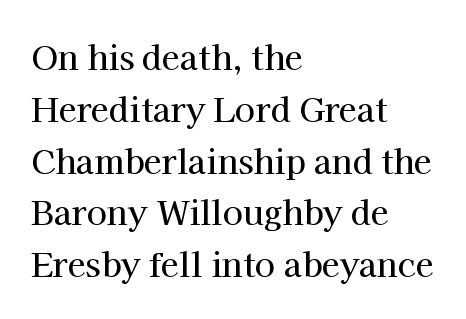
Q: Is the text italic (slanted)? A: No, it is upright.
Q: Is the typeface a serif or a sans-serif typeface? A: Serif.
Q: Is the text underlined? A: No.
Q: How is the paragraph aligned? A: Left-aligned.
Q: Is the spacing between letters normal or unusually wide? A: Normal.
Q: Is the spacing between lines tight, normal or loose? A: Normal.
Q: Width (condensed, normal, or wide)? A: Normal.
Q: Stroke contrast? A: High.
Q: x-height? A: Medium.
Q: Monospaced? A: No.
